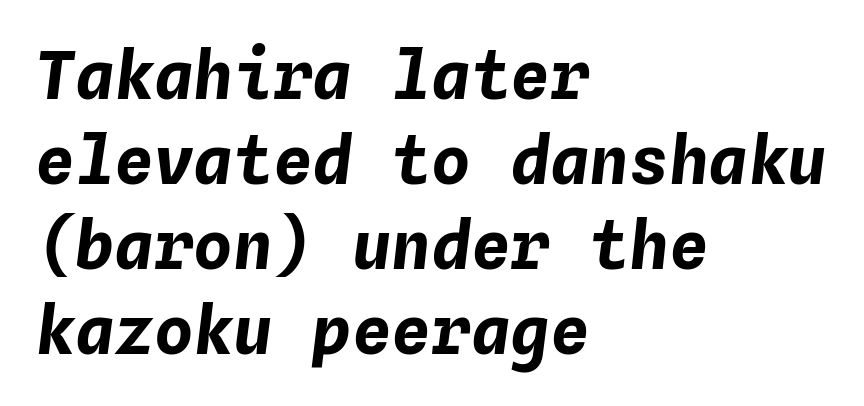
Q: Is the text bold? A: Yes.
Q: Is the text italic (slanted)? A: Yes, it leans right by about 4 degrees.
Q: Is the text underlined? A: No.
Q: How is the paragraph aligned? A: Left-aligned.
Q: Is the spacing between letters normal or unusually wide? A: Normal.
Q: Is the spacing between lines tight, normal or loose? A: Normal.
Q: Width (condensed, normal, or wide)? A: Normal.
Q: Stroke contrast? A: Low.
Q: x-height? A: Medium.
Q: Monospaced? A: Yes.
